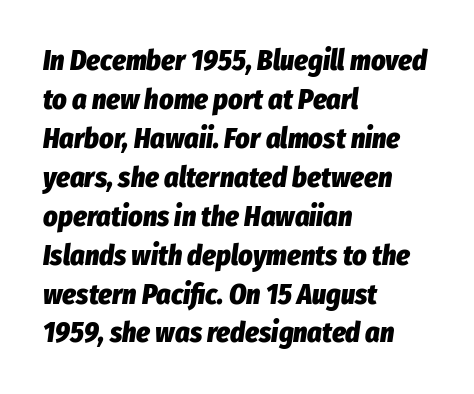
Q: Is the text bold? A: Yes.
Q: Is the text italic (slanted)? A: Yes, it leans right by about 8 degrees.
Q: Is the text underlined? A: No.
Q: How is the paragraph aligned? A: Left-aligned.
Q: Is the spacing between letters normal or unusually wide? A: Normal.
Q: Is the spacing between lines tight, normal or loose? A: Normal.
Q: Width (condensed, normal, or wide)? A: Condensed.
Q: Stroke contrast? A: Low.
Q: x-height? A: Medium.
Q: Monospaced? A: No.
